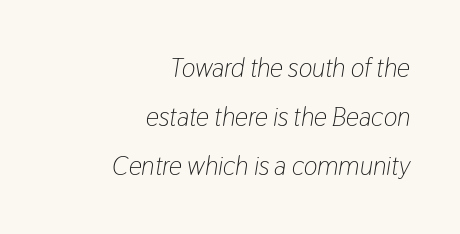
Think standard paragraph weight, or any step lighter than that. Descenders are the only things crossing below the line. The axis of the letterforms is tilted away from vertical. The lines are quadded right. Compared with typical body copy, the letter spacing here is the same.
